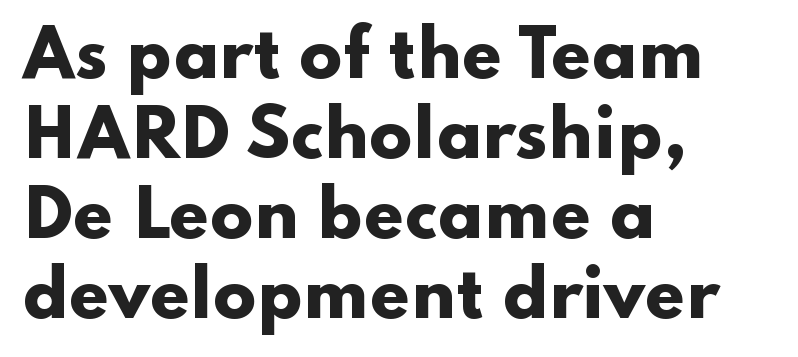
{"serif": "no", "italic": "no", "bold": "yes", "weight": "heavy", "width": "wide", "stroke_contrast": "low", "x_height": "small", "monospaced": "no", "underline": "no", "align": "left", "line_spacing": "normal", "line_spacing_ratio": 1.25, "letter_spacing": "normal", "letter_spacing_em": 0.0, "glyph_px": 64}
